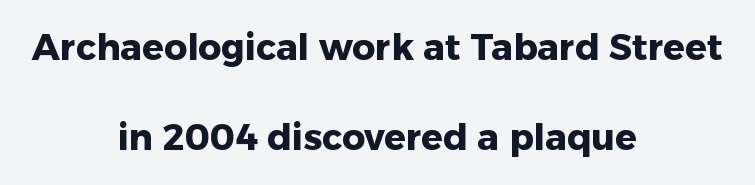
{"serif": "no", "italic": "no", "bold": "yes", "weight": "heavy", "width": "normal", "stroke_contrast": "low", "x_height": "medium", "monospaced": "no", "underline": "no", "align": "center", "line_spacing": "loose", "line_spacing_ratio": 2.49, "letter_spacing": "normal", "letter_spacing_em": 0.0, "glyph_px": 36}
